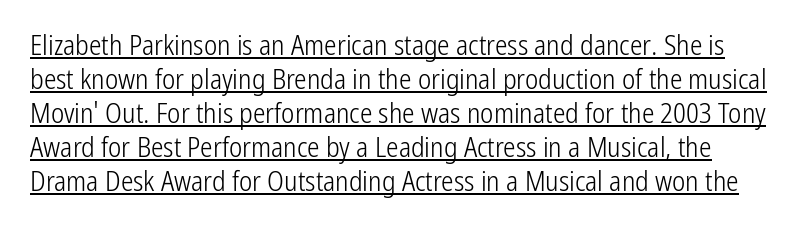
No heavy texture on the line: the type isn't bold. The glyphs in this specimen are sans serif. Notice how the stems are strictly vertical — no italics here. The rendered words wear a rule along their underside.
